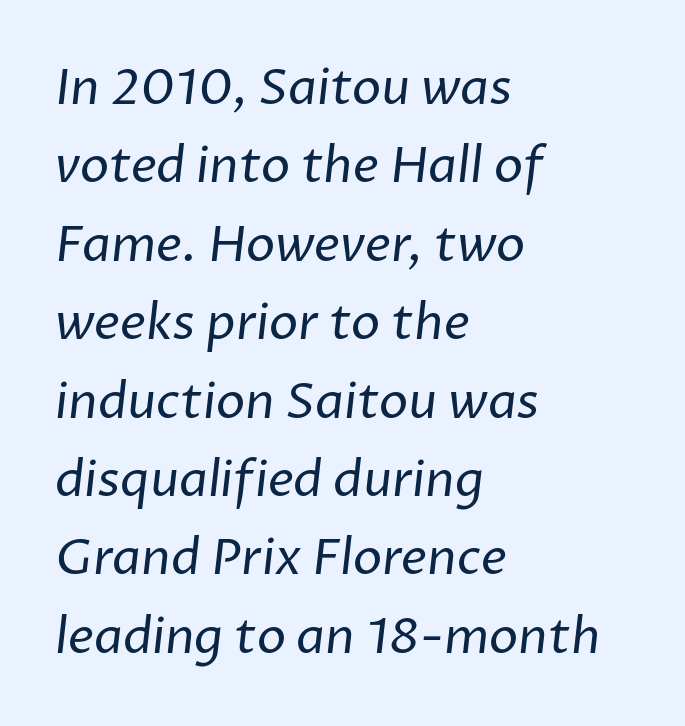
A typesetter would call this zero additional tracking. Words float on clear page, feet unadorned. Typographically, this falls in the sans-serif category. No heavy texture on the line: the type isn't bold. Honestly, the row spacing looks completely unremarkable.
